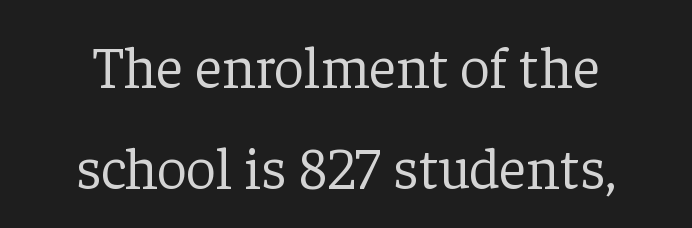
The image shows 59 px light serif type, upright; set centered, line spacing 1.71x, normal letter spacing, not underlined; low stroke contrast and a medium x-height.
